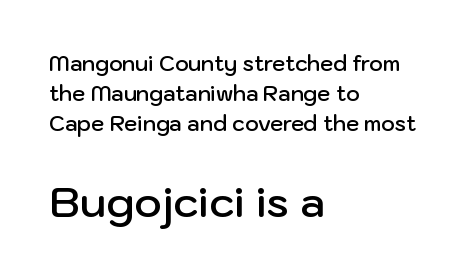
{"serif": "no", "italic": "no", "bold": "semi", "weight": "semibold", "width": "normal", "stroke_contrast": "low", "x_height": "medium", "monospaced": "no", "underline": "no", "align": "left", "line_spacing": "normal", "line_spacing_ratio": 1.43, "letter_spacing": "normal", "letter_spacing_em": 0.0, "larger_block": "second", "size_ratio": 2.0, "glyph_px": 42}
